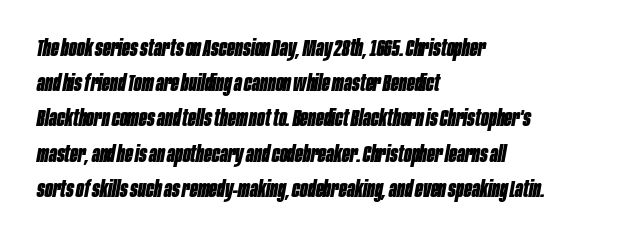
The image shows 23 px bold type, italic (leaning right); set left-aligned, normal line spacing (1.53x), normal letter spacing, not underlined.
